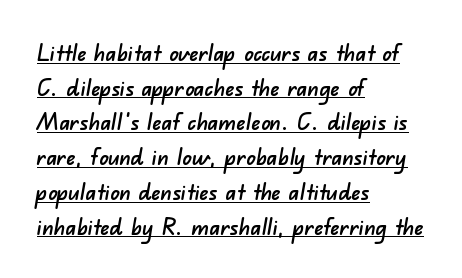
The rendered words wear a rule along their underside. The designer left line spacing at the default. Casual observation: everything's shoved over to the left. The letterforms sit shoulder to shoulder at normal distance.
